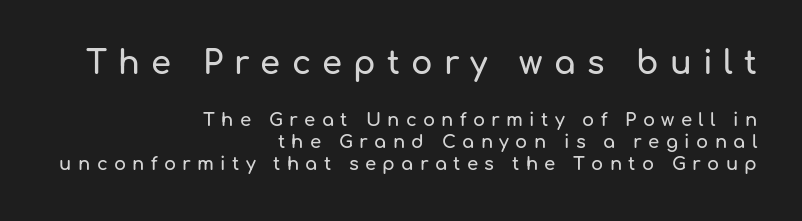
{"serif": "no", "italic": "no", "width": "normal", "stroke_contrast": "low", "x_height": "medium", "monospaced": "no", "underline": "no", "align": "right", "line_spacing_ratio": 1.23, "letter_spacing": "wide", "letter_spacing_em": 0.35, "larger_block": "first", "size_ratio": 1.78, "glyph_px": 32}
